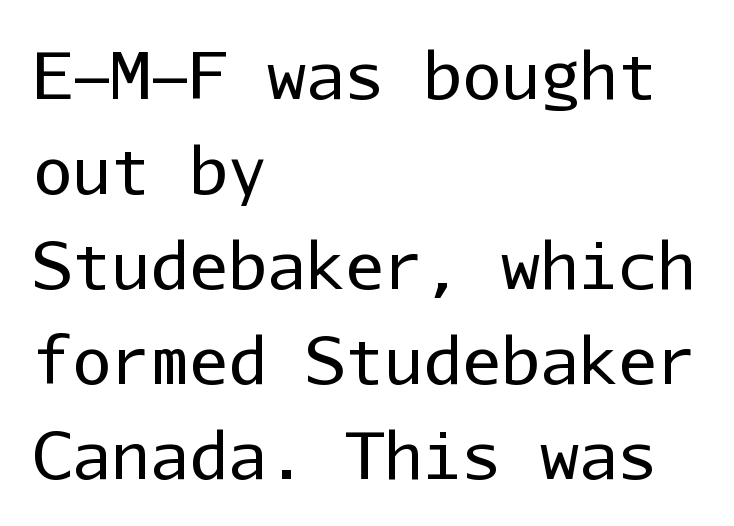
Reading down the block, your eye returns to a fixed left position each line. Lines of text with bare space underneath. Every character sits straight up, as roman type does. Weight: not bold — regular or lighter.
